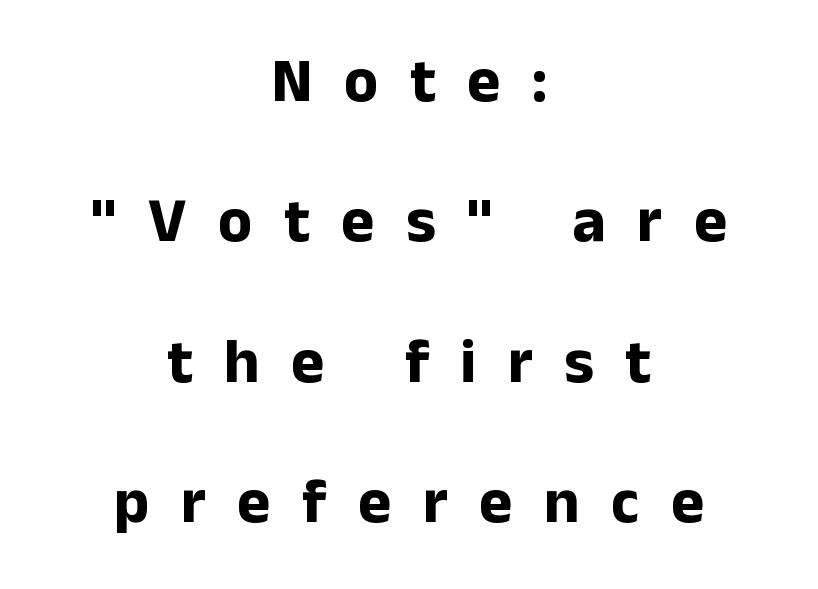
The image shows 63 px bold sans-serif type, upright; set centered, loose line spacing (2.23x), unusually wide letter spacing (+0.5 em), not underlined; low stroke contrast and a medium x-height.
